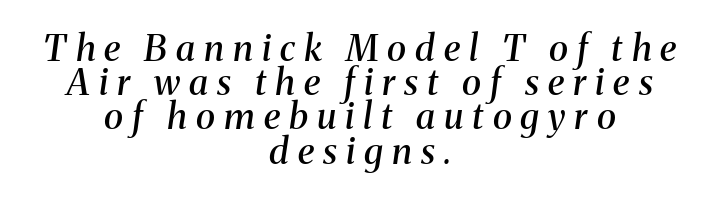
Q: Is the text bold? A: Semi-bold.
Q: Is the text italic (slanted)? A: Yes, it leans right by about 8 degrees.
Q: Is the typeface a serif or a sans-serif typeface? A: Serif.
Q: Is the text underlined? A: No.
Q: How is the paragraph aligned? A: Centered.
Q: Is the spacing between letters normal or unusually wide? A: Unusually wide.
Q: Is the spacing between lines tight, normal or loose? A: Tight.
Q: Width (condensed, normal, or wide)? A: Normal.
Q: Stroke contrast? A: Medium.
Q: x-height? A: Medium.
Q: Monospaced? A: No.
